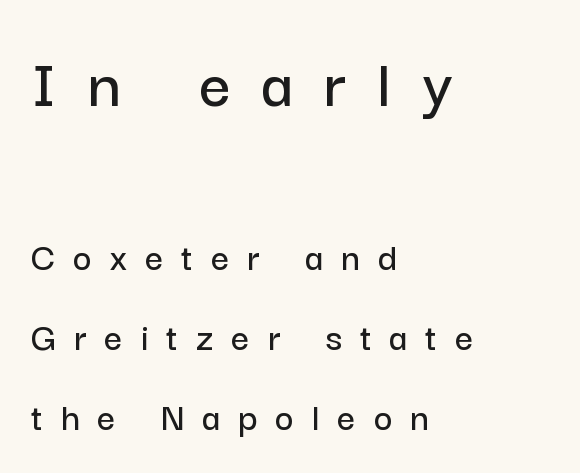
The image shows 70 px sans-serif type, upright; set left-aligned, loose line spacing (2.0x), unusually wide letter spacing (+0.45 em), not underlined; the first (top) block is 1.75x larger; low stroke contrast and a medium x-height.
